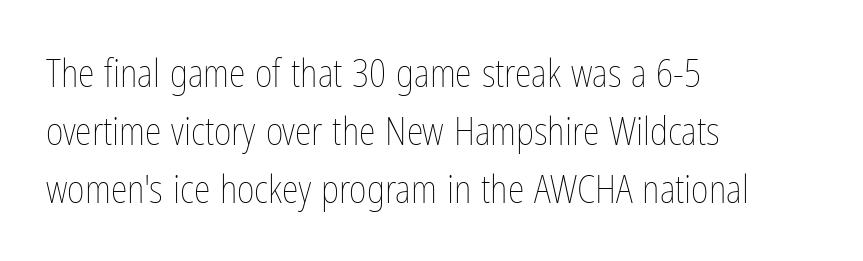
The image shows 38 px thin, condensed type, upright; set left-aligned, normal line spacing (1.52x), normal letter spacing, not underlined; low stroke contrast and a medium x-height.
